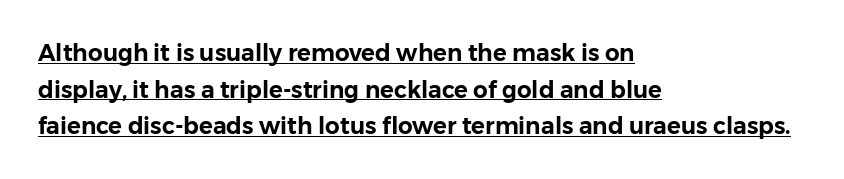
Q: Is the text italic (slanted)? A: No, it is upright.
Q: Is the text underlined? A: Yes.
Q: How is the paragraph aligned? A: Left-aligned.
Q: Is the spacing between letters normal or unusually wide? A: Normal.
Q: Is the spacing between lines tight, normal or loose? A: Normal.
